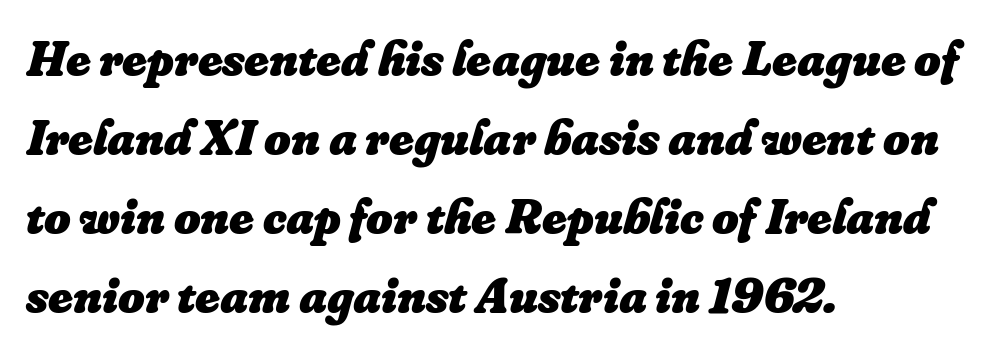
{"italic": "yes", "lean": "right", "slant_degrees": 16, "bold": "yes", "weight": "heavy", "width": "normal", "stroke_contrast": "low", "x_height": "small", "monospaced": "no", "underline": "no", "align": "left", "line_spacing": "normal", "line_spacing_ratio": 1.55, "letter_spacing": "normal", "letter_spacing_em": 0.0, "glyph_px": 51}
